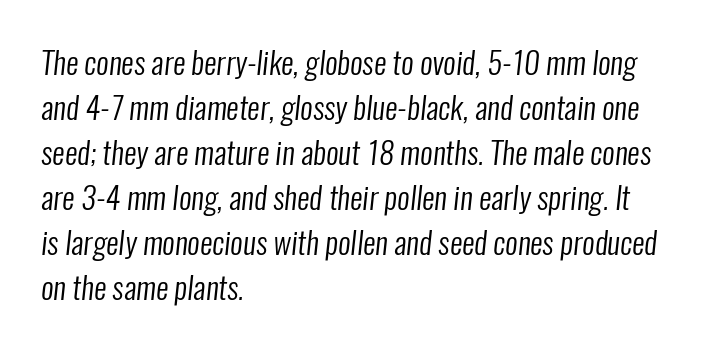
{"serif": "no", "bold": "no", "weight": "regular", "width": "condensed", "stroke_contrast": "low", "x_height": "medium", "monospaced": "no", "underline": "no", "align": "left", "line_spacing": "normal", "line_spacing_ratio": 1.45, "letter_spacing": "normal", "letter_spacing_em": 0.0, "glyph_px": 31}
